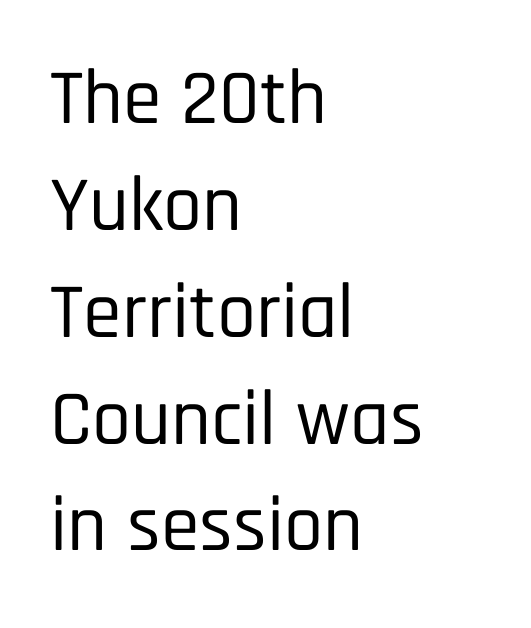
Unlike a traditional serif, this face leaves its strokes unadorned. Students, observe: this is what conventionally led text looks like. The face used here is rendered with its standard letterfit. This rendering uses left alignment, leaving the right contour irregular.
